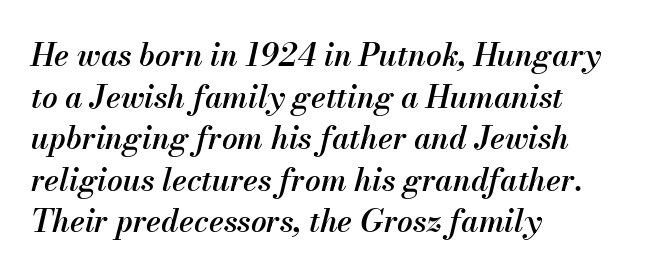
Every character sits at an angle, as italics do. Each letter keeps its own natural width here, so spacing adapts to shape. Does extra space separate the letters? No, they use regular spacing. Moderately thickened strokes mark this as semibold type. Line spacing here is normal. Bare-footed words on every line.
